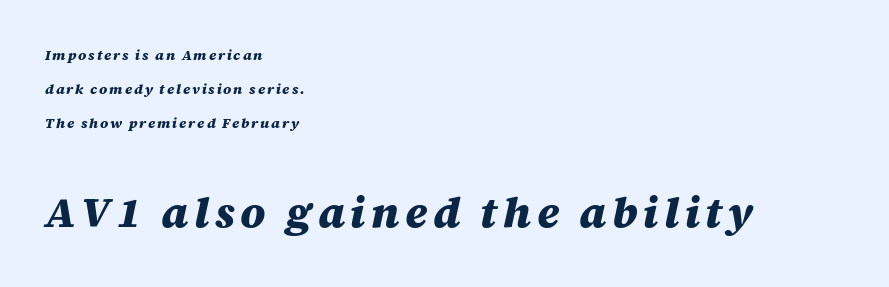
Between these two stacked blocks, the lower one wins on size. There's an unmistakable incline to the writing here. Compared with an ordinary text face, these strokes are far heavier — a full bold. Honestly, there is no underline to notice here at all. The setting favours the left margin, as ordinary paragraphs usually do. The face used here is proportionally spaced, like ordinary book or web type.
